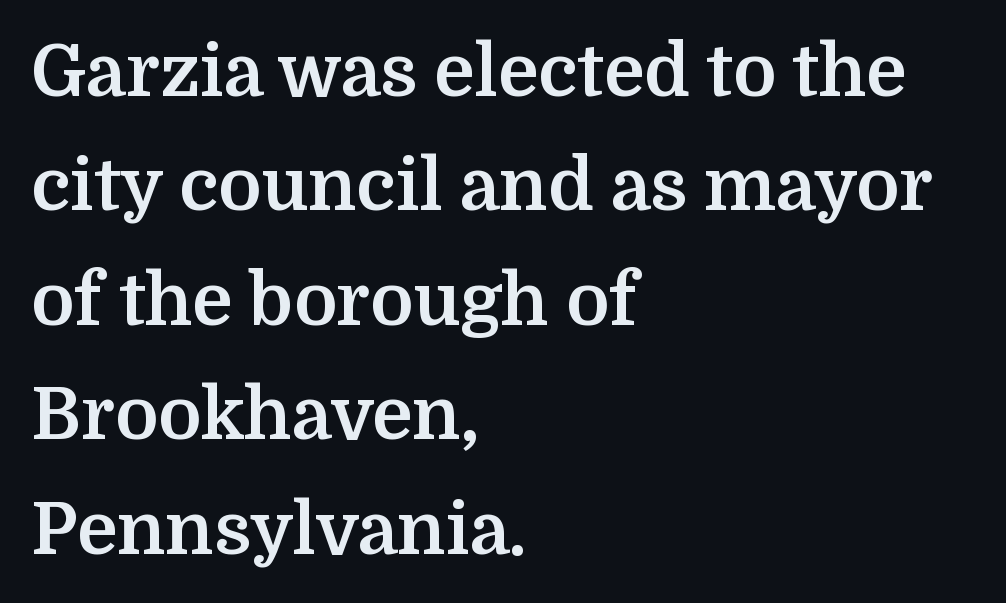
This rendering uses left alignment, leaving the right contour irregular. The gaps between neighbouring characters are ordinary and unremarkable. A normal amount of white space separates one row of letters from the next. Spacing verdict: proportional, widths tailored to each character. Unmarked baselines from the first word to the last.
